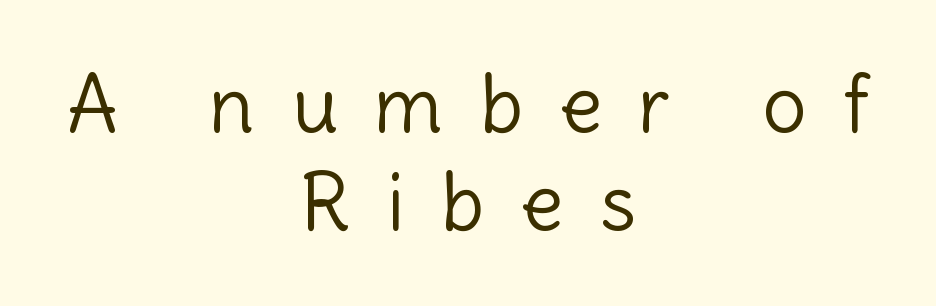
The image shows 79 px light sans-serif type, upright; set centered, line spacing 1.24x, unusually wide letter spacing (+0.46 em), not underlined; a medium x-height.
